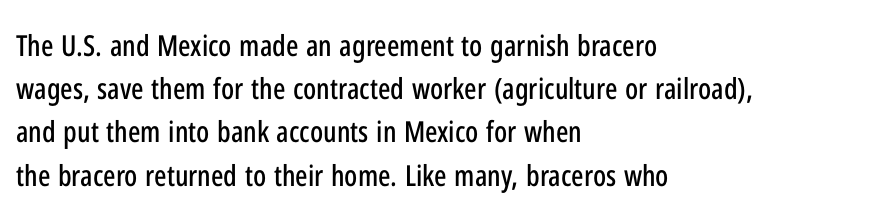
{"serif": "no", "italic": "no", "width": "condensed", "stroke_contrast": "low", "x_height": "medium", "monospaced": "no", "underline": "no", "align": "left", "line_spacing": "normal", "line_spacing_ratio": 1.49, "letter_spacing": "normal", "letter_spacing_em": 0.0, "glyph_px": 29}
